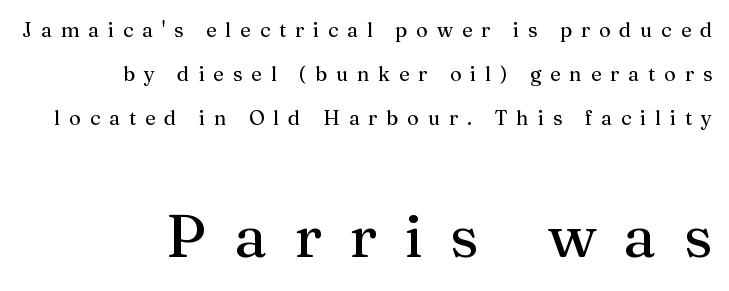
Q: Is the text italic (slanted)? A: No, it is upright.
Q: Is the typeface a serif or a sans-serif typeface? A: Serif.
Q: Is the text underlined? A: No.
Q: How is the paragraph aligned? A: Right-aligned.
Q: Is the spacing between letters normal or unusually wide? A: Unusually wide.
Q: Is the spacing between lines tight, normal or loose? A: Loose.
Q: Which block of text is set in a larger size, the first (top) or the second (bottom)? A: The second (bottom) one.
Q: Width (condensed, normal, or wide)? A: Normal.
Q: Stroke contrast? A: Medium.
Q: x-height? A: Medium.
Q: Monospaced? A: No.
